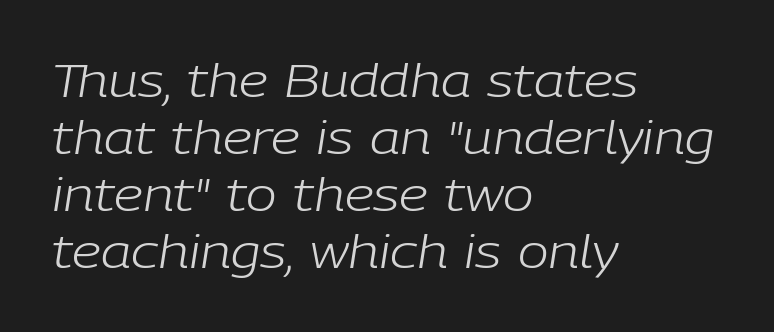
Q: Is the text bold? A: No.
Q: Is the text italic (slanted)? A: Yes, it leans right by about 9 degrees.
Q: Is the text underlined? A: No.
Q: How is the paragraph aligned? A: Left-aligned.
Q: Is the spacing between letters normal or unusually wide? A: Normal.
Q: Width (condensed, normal, or wide)? A: Normal.
Q: Stroke contrast? A: Low.
Q: x-height? A: Medium.
Q: Monospaced? A: No.
